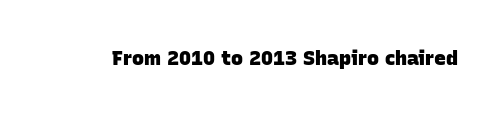
Q: Is the text bold? A: Yes.
Q: Is the text underlined? A: No.
Q: Is the spacing between letters normal or unusually wide? A: Normal.
